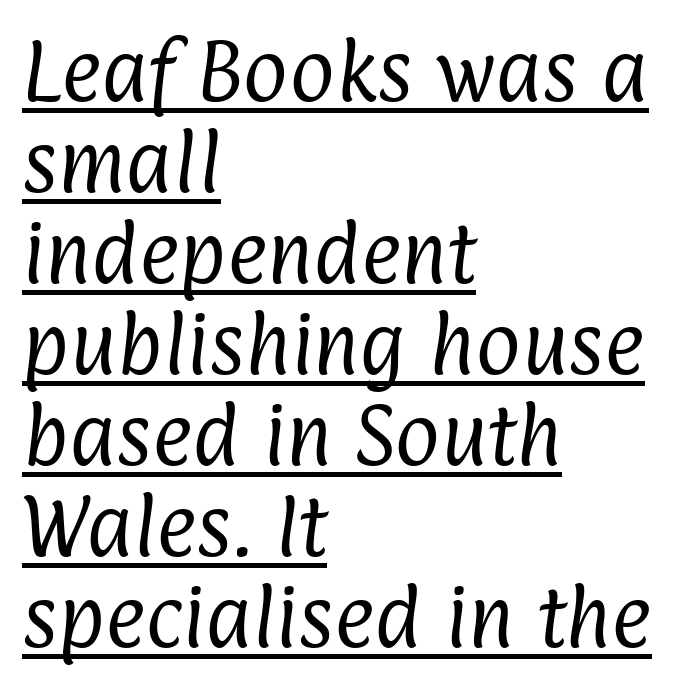
Q: Is the text bold? A: No.
Q: Is the typeface a serif or a sans-serif typeface? A: Sans-serif.
Q: Is the text underlined? A: Yes.
Q: How is the paragraph aligned? A: Left-aligned.
Q: Is the spacing between letters normal or unusually wide? A: Normal.
Q: Is the spacing between lines tight, normal or loose? A: Normal.
Q: Width (condensed, normal, or wide)? A: Condensed.
Q: Stroke contrast? A: Low.
Q: x-height? A: Medium.
Q: Monospaced? A: No.
